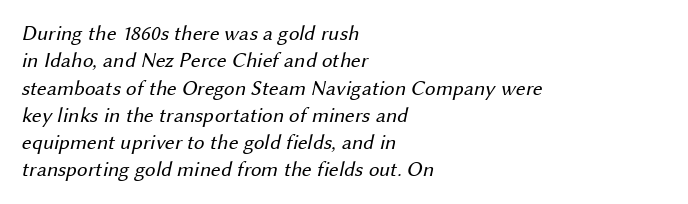
Is there much room between lines? A standard amount, neither cramped nor airy. You could call the tracking neutral — neither tight nor loose. The typesetter chose a ragged-right arrangement here. Only glyphs here, with clear space below each row. The weight would be labelled regular, book, light, or lighter still.
